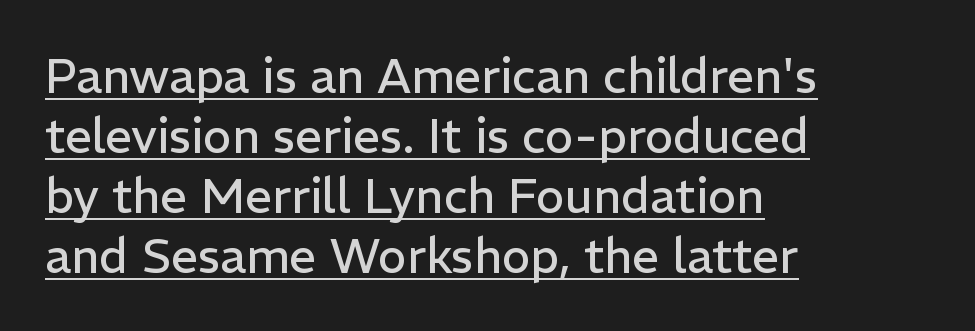
Q: Is the text bold? A: No.
Q: Is the text italic (slanted)? A: No, it is upright.
Q: Is the typeface a serif or a sans-serif typeface? A: Sans-serif.
Q: Is the text underlined? A: Yes.
Q: How is the paragraph aligned? A: Left-aligned.
Q: Is the spacing between letters normal or unusually wide? A: Normal.
Q: Is the spacing between lines tight, normal or loose? A: Normal.
Q: Width (condensed, normal, or wide)? A: Normal.
Q: Stroke contrast? A: Low.
Q: x-height? A: Medium.
Q: Monospaced? A: No.
